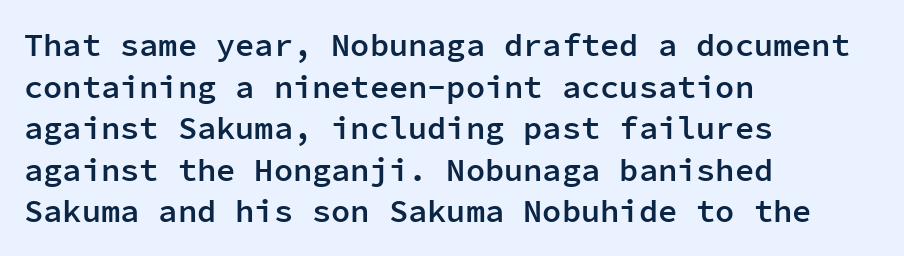
{"serif": "no", "italic": "no", "bold": "semi", "weight": "semibold", "width": "normal", "stroke_contrast": "low", "x_height": "medium", "monospaced": "yes", "underline": "no", "align": "left", "line_spacing": "normal", "line_spacing_ratio": 1.3, "letter_spacing": "normal", "letter_spacing_em": 0.0, "glyph_px": 32}
